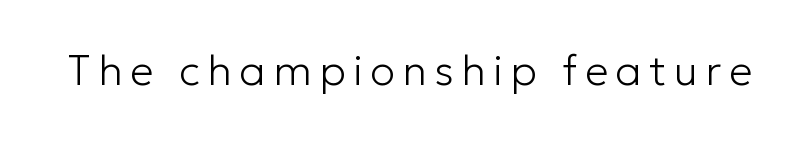
Q: Is the text bold? A: No.
Q: Is the text italic (slanted)? A: No, it is upright.
Q: Is the typeface a serif or a sans-serif typeface? A: Sans-serif.
Q: Is the text underlined? A: No.
Q: Width (condensed, normal, or wide)? A: Normal.
Q: Stroke contrast? A: Low.
Q: x-height? A: Medium.
Q: Monospaced? A: No.
